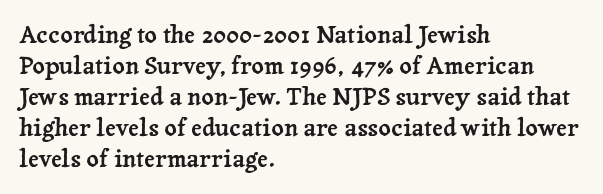
The rag falls on the right side of this text block. How would I describe the line gaps? Plain and ordinary. Ordinary non-slanted type is in use. The gaps between neighbouring characters are ordinary and unremarkable.
